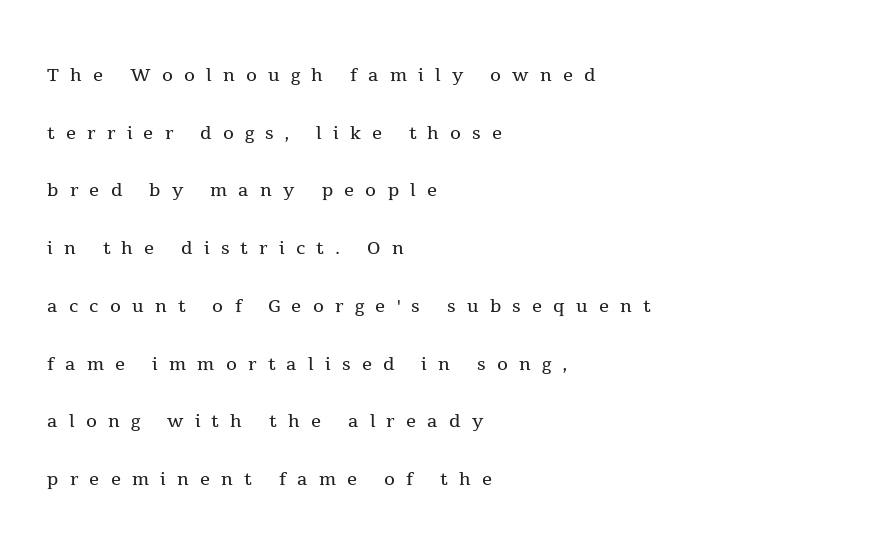
The image shows 25 px text type, upright; set left-aligned, loose line spacing (2.31x), unusually wide letter spacing (+0.45 em), not underlined.
